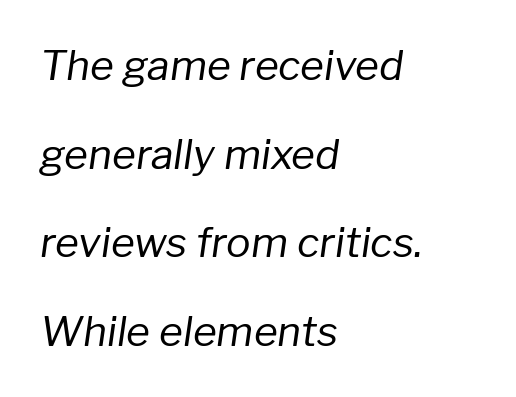
Has an underline been added? It has not. Compared with a typical body face, this is equally light or lighter still. The passage shown has conventional tracking throughout. Compared with a centered layout, this one pins lines to the left instead.
